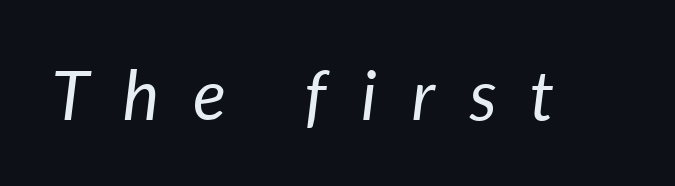
{"italic": "yes", "lean": "right", "slant_degrees": 7, "bold": "no", "weight": "regular", "width": "normal", "stroke_contrast": "low", "x_height": "medium", "monospaced": "no", "underline": "no", "letter_spacing": "wide", "letter_spacing_em": 0.49, "glyph_px": 69}
